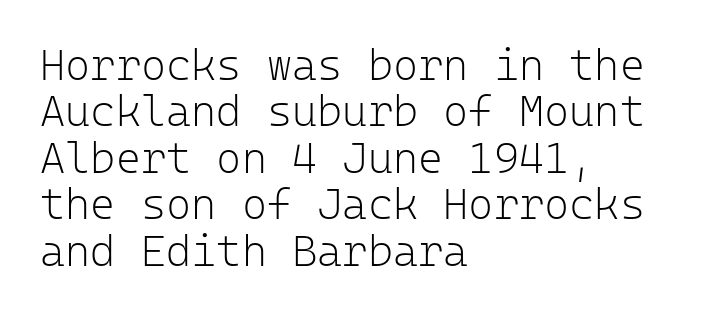
Here the designer chose a console-style face with uniform glyph widths. The baseline area is clear. Ordinary non-slanted type is in use. Nothing heavy about these letters — not bold at all. Look at the bottom of the vertical strokes: they stop flat, with no serifs.
